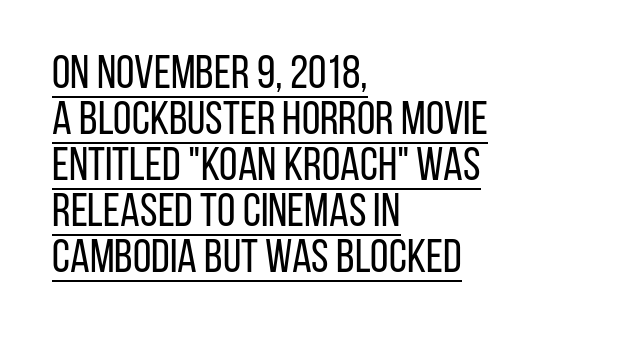
The image shows 47 px regular-weight, condensed sans-serif type, upright; set left-aligned, tight line spacing (0.98x), normal letter spacing, underlined; low stroke contrast and a large x-height.
